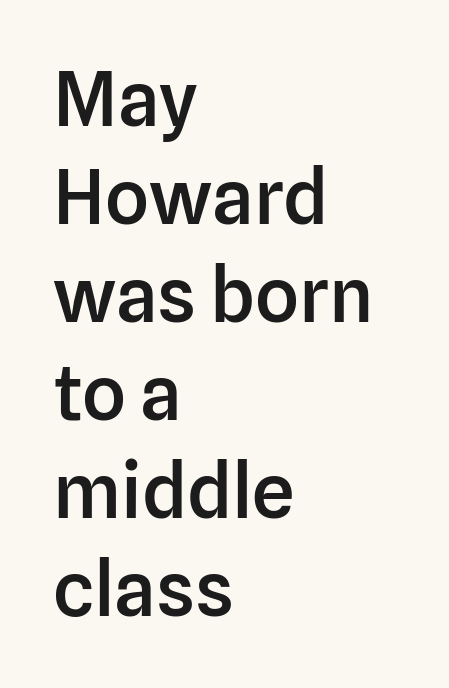
The image shows 76 px semibold sans-serif type, upright; set left-aligned, normal line spacing (1.29x), normal letter spacing, not underlined; low stroke contrast and a medium x-height.
